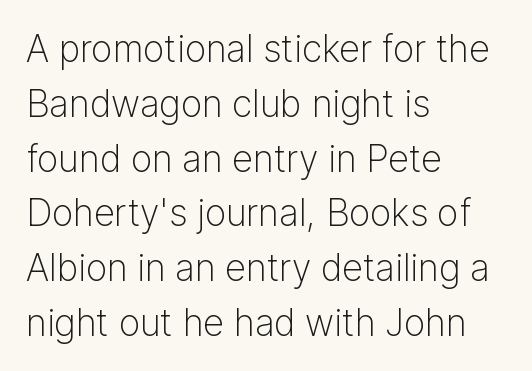
Q: Is the text bold? A: No.
Q: Is the text italic (slanted)? A: No, it is upright.
Q: Is the typeface a serif or a sans-serif typeface? A: Sans-serif.
Q: Is the text underlined? A: No.
Q: How is the paragraph aligned? A: Left-aligned.
Q: Is the spacing between letters normal or unusually wide? A: Normal.
Q: Is the spacing between lines tight, normal or loose? A: Normal.
Q: Width (condensed, normal, or wide)? A: Normal.
Q: Stroke contrast? A: Low.
Q: x-height? A: Medium.
Q: Monospaced? A: No.
